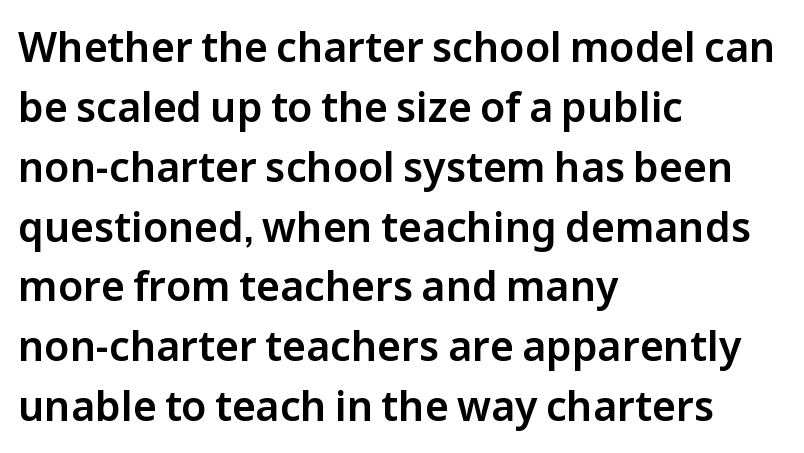
The image shows 41 px sans-serif type, upright; set left-aligned, normal line spacing (1.46x), normal letter spacing, not underlined; low stroke contrast and a medium x-height.
